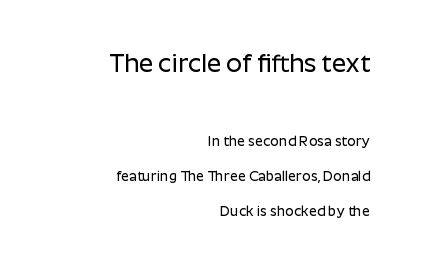
{"italic": "no", "underline": "no", "align": "right", "line_spacing": "loose", "line_spacing_ratio": 2.49, "letter_spacing": "normal", "letter_spacing_em": 0.0, "larger_block": "first", "size_ratio": 1.79, "glyph_px": 25}
